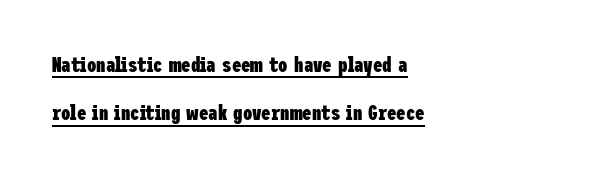
The image shows 21 px bold type, upright; set left-aligned, loose line spacing (2.3x), normal letter spacing, underlined.
